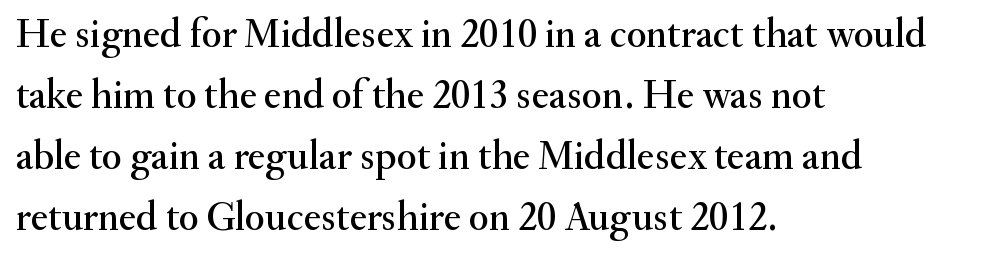
Q: Is the text italic (slanted)? A: No, it is upright.
Q: Is the typeface a serif or a sans-serif typeface? A: Serif.
Q: Is the text underlined? A: No.
Q: How is the paragraph aligned? A: Left-aligned.
Q: Is the spacing between letters normal or unusually wide? A: Normal.
Q: Is the spacing between lines tight, normal or loose? A: Normal.
Q: Width (condensed, normal, or wide)? A: Normal.
Q: Stroke contrast? A: Medium.
Q: x-height? A: Small.
Q: Monospaced? A: No.
